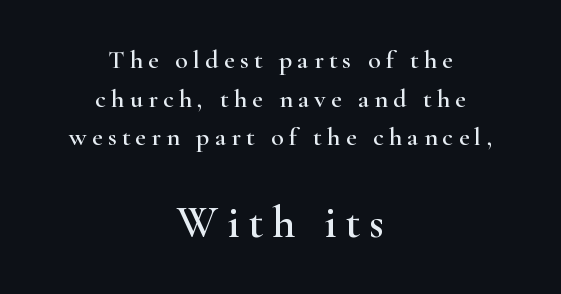
The image shows 45 px wide serif type, upright; set centered, normal line spacing (1.49x), unusually wide letter spacing (+0.2 em), not underlined; the second (bottom) block is 1.73x larger; high stroke contrast and a small x-height.
